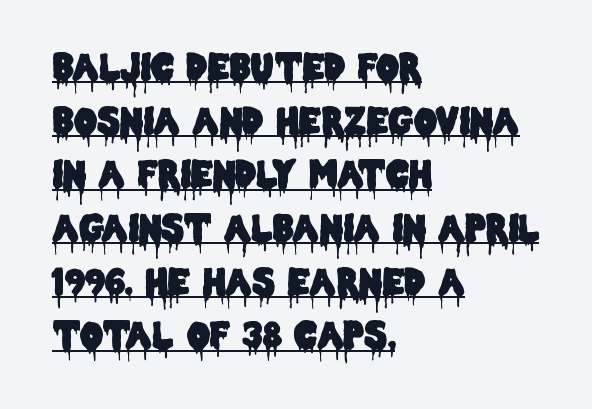
The image shows 36 px condensed sans-serif type, upright; set left-aligned, normal line spacing (1.49x), normal letter spacing, underlined; low stroke contrast and a large x-height.
